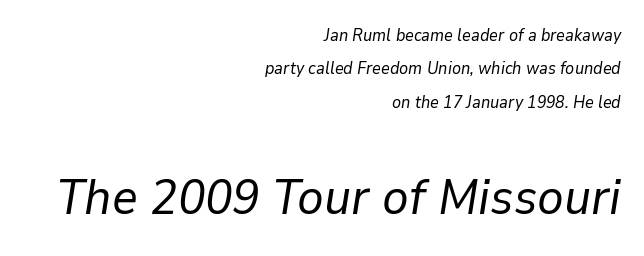
{"italic": "yes", "lean": "right", "slant_degrees": 9, "bold": "no", "weight": "regular", "width": "normal", "stroke_contrast": "low", "x_height": "medium", "monospaced": "no", "underline": "no", "align": "right", "line_spacing": "loose", "line_spacing_ratio": 1.97, "letter_spacing": "normal", "letter_spacing_em": 0.0, "larger_block": "second", "size_ratio": 2.94, "glyph_px": 50}
